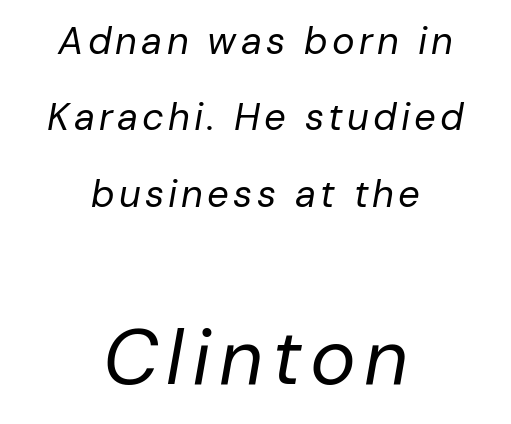
{"italic": "yes", "lean": "right", "slant_degrees": 10, "bold": "no", "weight": "regular", "width": "normal", "stroke_contrast": "low", "x_height": "medium", "monospaced": "no", "underline": "no", "align": "center", "line_spacing": "loose", "line_spacing_ratio": 2.01, "larger_block": "second", "size_ratio": 2.03, "glyph_px": 77}
